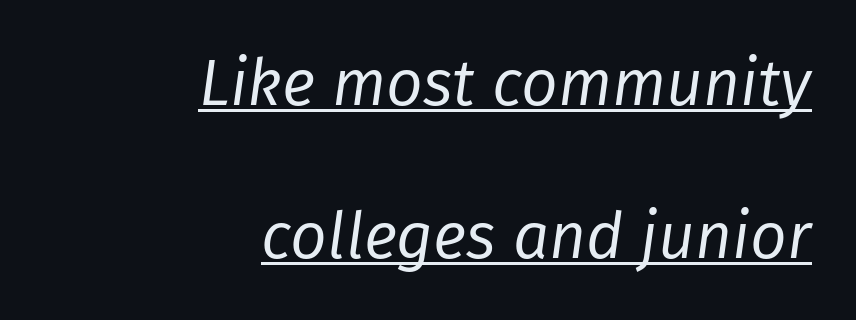
Stems and bowls with no extra thickness — not bold. Horizontal bands of white between lines are thick stripes. Students, note that the glyphs here touch the page at normal intervals. Notice how the stems are inclined rather than vertical — that's the hallmark of italics.
